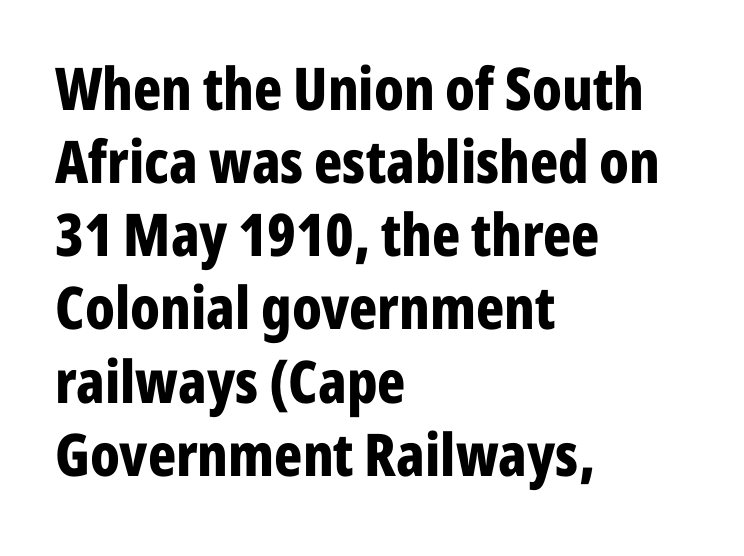
Q: Is the text bold? A: Yes.
Q: Is the text italic (slanted)? A: No, it is upright.
Q: Is the typeface a serif or a sans-serif typeface? A: Sans-serif.
Q: Is the text underlined? A: No.
Q: How is the paragraph aligned? A: Left-aligned.
Q: Is the spacing between letters normal or unusually wide? A: Normal.
Q: Width (condensed, normal, or wide)? A: Condensed.
Q: Stroke contrast? A: Low.
Q: x-height? A: Medium.
Q: Monospaced? A: No.
